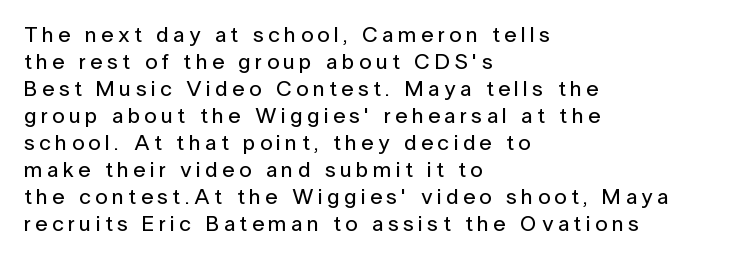
The image shows 22 px text type, upright; set left-aligned, line spacing 1.23x, unusually wide letter spacing (+0.2 em), not underlined.
